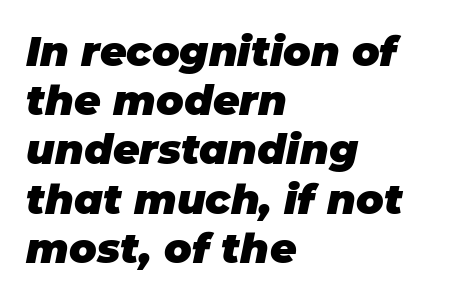
The image shows 41 px heavy type, italic (leaning right); set left-aligned, line spacing 1.2x, normal letter spacing, not underlined; low stroke contrast and a large x-height.
